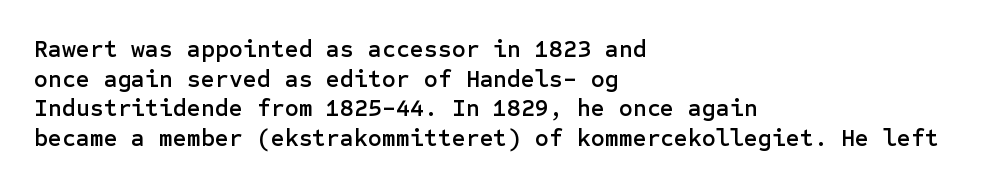
{"italic": "no", "underline": "no", "align": "left", "line_spacing_ratio": 1.23, "letter_spacing": "normal", "letter_spacing_em": 0.0, "glyph_px": 24}
